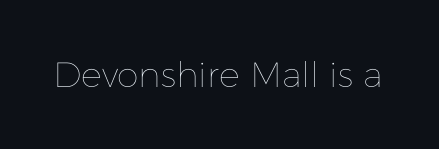
The gap between lines stays unmarked. The letters advance in unequal steps, a hallmark of proportional type. The gaps between neighbouring characters are ordinary and unremarkable. If you drew a line through each stem, it would be perfectly vertical. The font is comparable to plain body text, perhaps lighter.
